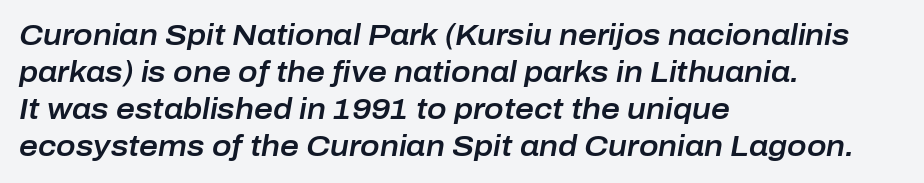
The image shows 29 px text type, italic (leaning right); set left-aligned, normal line spacing (1.28x), normal letter spacing, not underlined; low stroke contrast and a medium x-height.
